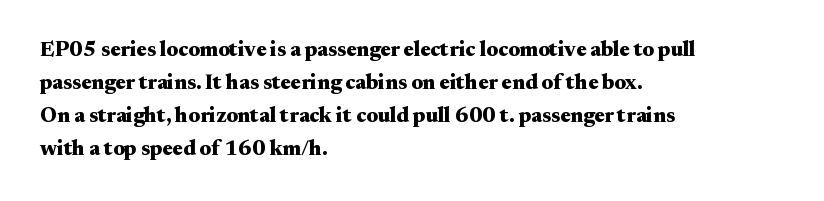
Q: Is the text bold? A: Yes.
Q: Is the text italic (slanted)? A: No, it is upright.
Q: Is the text underlined? A: No.
Q: How is the paragraph aligned? A: Left-aligned.
Q: Is the spacing between letters normal or unusually wide? A: Normal.
Q: Is the spacing between lines tight, normal or loose? A: Normal.
